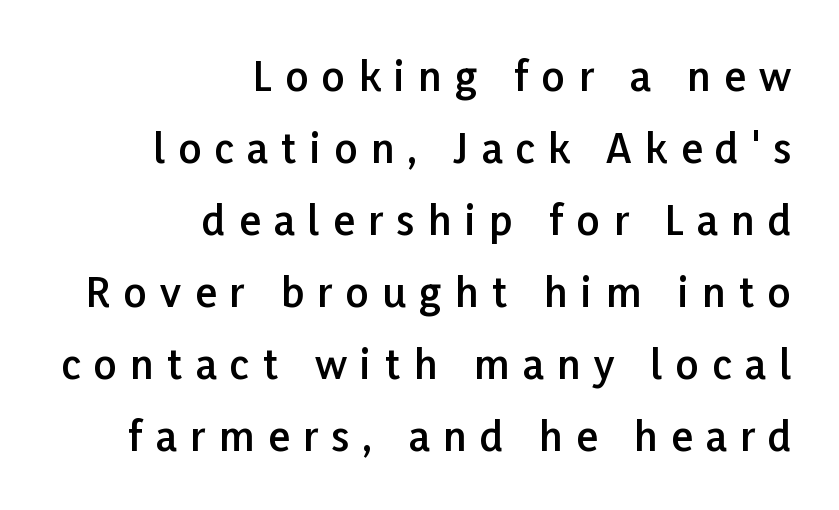
{"serif": "no", "italic": "no", "bold": "semi", "weight": "semibold", "width": "normal", "stroke_contrast": "low", "x_height": "medium", "monospaced": "no", "underline": "no", "align": "right", "line_spacing_ratio": 1.8, "letter_spacing": "wide", "letter_spacing_em": 0.34, "glyph_px": 40}
